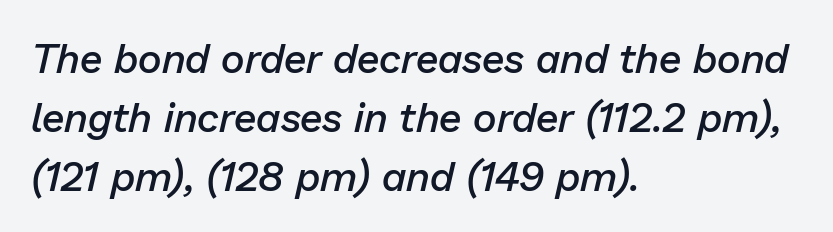
Q: Is the text bold? A: Semi-bold.
Q: Is the text italic (slanted)? A: Yes, it leans right by about 13 degrees.
Q: Is the text underlined? A: No.
Q: How is the paragraph aligned? A: Left-aligned.
Q: Is the spacing between letters normal or unusually wide? A: Normal.
Q: Is the spacing between lines tight, normal or loose? A: Normal.
Q: Width (condensed, normal, or wide)? A: Normal.
Q: Stroke contrast? A: Low.
Q: x-height? A: Medium.
Q: Monospaced? A: No.
